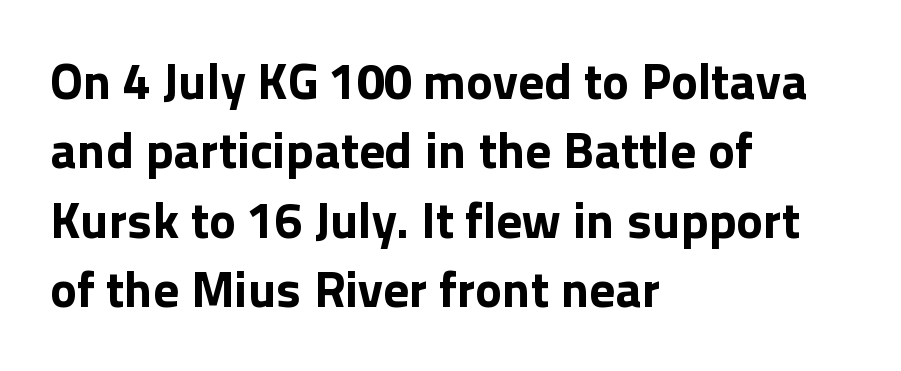
The image shows 51 px bold sans-serif type, upright; set left-aligned, normal line spacing (1.36x), normal letter spacing, not underlined; a medium x-height.
